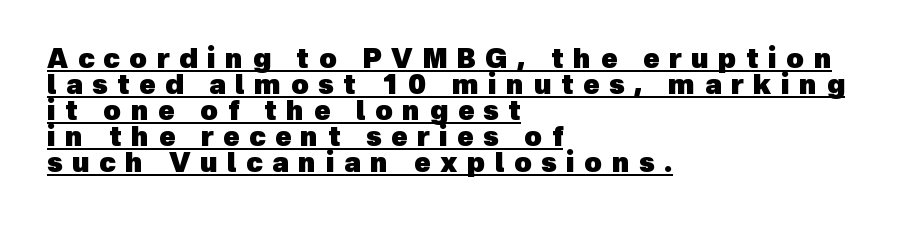
The image shows 27 px bold type; set left-aligned, tight line spacing (0.96x), unusually wide letter spacing (+0.35 em), underlined.
